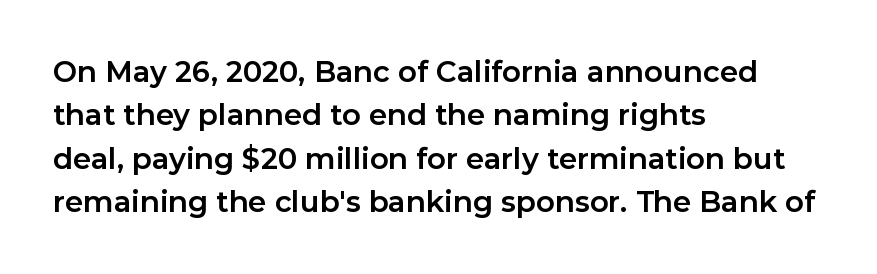
Q: Is the text bold? A: Yes.
Q: Is the text italic (slanted)? A: No, it is upright.
Q: Is the typeface a serif or a sans-serif typeface? A: Sans-serif.
Q: Is the text underlined? A: No.
Q: How is the paragraph aligned? A: Left-aligned.
Q: Is the spacing between letters normal or unusually wide? A: Normal.
Q: Is the spacing between lines tight, normal or loose? A: Normal.
Q: Width (condensed, normal, or wide)? A: Normal.
Q: Stroke contrast? A: Low.
Q: x-height? A: Medium.
Q: Monospaced? A: No.
